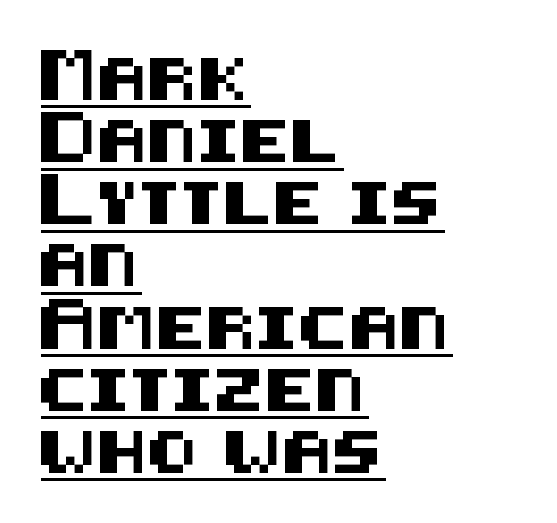
{"serif": "no", "italic": "no", "width": "normal", "stroke_contrast": "medium", "x_height": "large", "underline": "yes", "align": "left", "line_spacing": "normal", "line_spacing_ratio": 1.48, "letter_spacing": "normal", "letter_spacing_em": 0.0, "glyph_px": 42}
